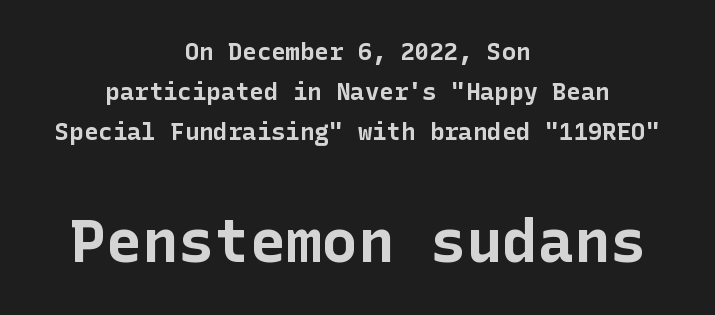
This layout puts the modest block above and the oversized block below. Unlike italic type, these characters show no tilt at all. Here the glyphs are tracked normally, forming tight word shapes. Alignment: centered.
